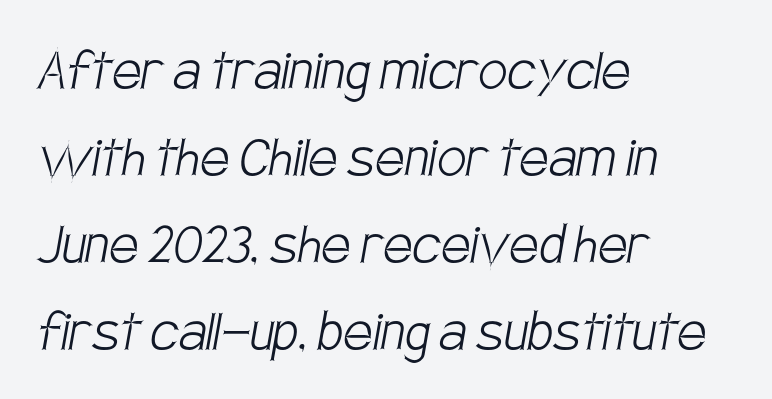
{"serif": "no", "bold": "no", "weight": "light", "width": "condensed", "stroke_contrast": "low", "x_height": "large", "monospaced": "no", "underline": "no", "align": "left", "line_spacing": "normal", "line_spacing_ratio": 1.34, "letter_spacing": "normal", "letter_spacing_em": 0.0, "glyph_px": 65}
